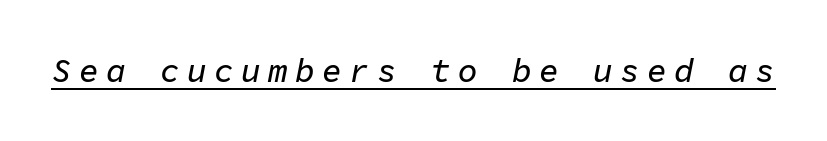
The image shows 33 px text type, italic (leaning right), monospaced; set unusually wide letter spacing (+0.22 em), underlined; low stroke contrast and a medium x-height.
